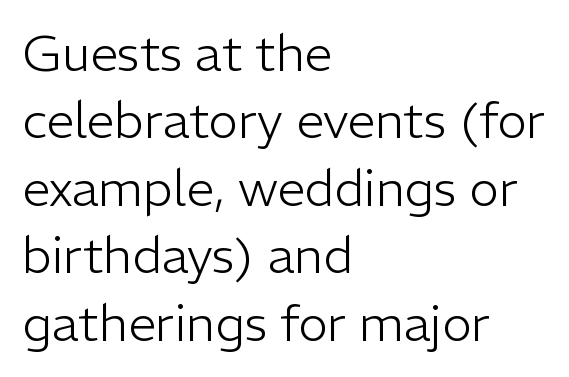
The image shows 50 px light sans-serif type, upright; set left-aligned, normal line spacing (1.35x), normal letter spacing, not underlined; low stroke contrast and a medium x-height.
